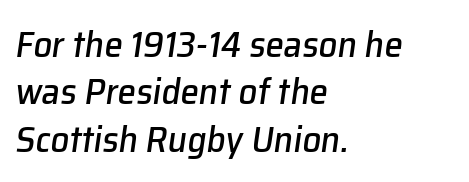
Q: Is the text italic (slanted)? A: Yes, it leans right by about 8 degrees.
Q: Is the text underlined? A: No.
Q: How is the paragraph aligned? A: Left-aligned.
Q: Is the spacing between letters normal or unusually wide? A: Normal.
Q: Is the spacing between lines tight, normal or loose? A: Normal.
Q: Width (condensed, normal, or wide)? A: Normal.
Q: Stroke contrast? A: Low.
Q: x-height? A: Medium.
Q: Monospaced? A: No.
